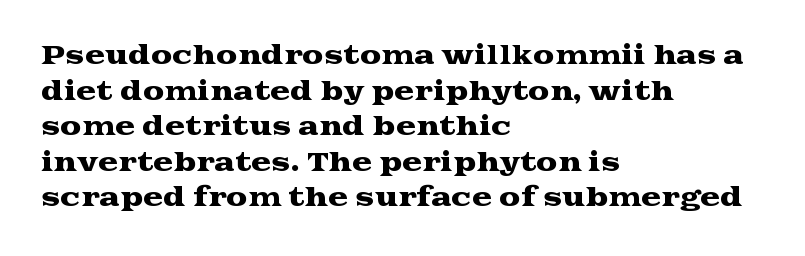
{"italic": "no", "underline": "no", "align": "left", "line_spacing": "normal", "line_spacing_ratio": 1.48, "letter_spacing": "normal", "letter_spacing_em": 0.0, "glyph_px": 24}
